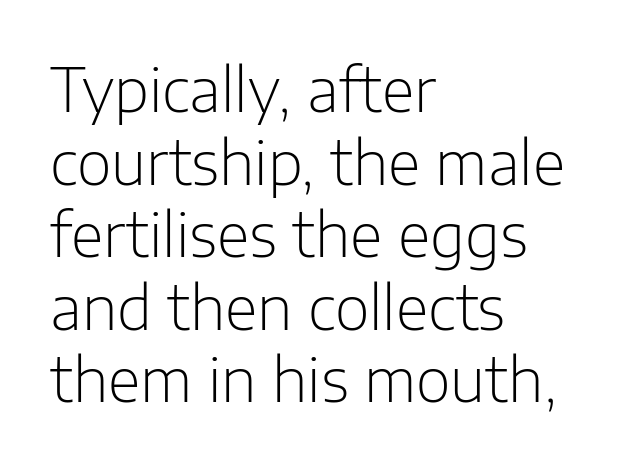
The face used here is proportionally spaced, like ordinary book or web type. Has an underline been added? It has not. The letters sit at their default tracking, neither squeezed nor spread. Ink coverage per letter is moderate at most. In terms of posture, this sample is upright. The passage shown is typeset with a sans-serif family.
